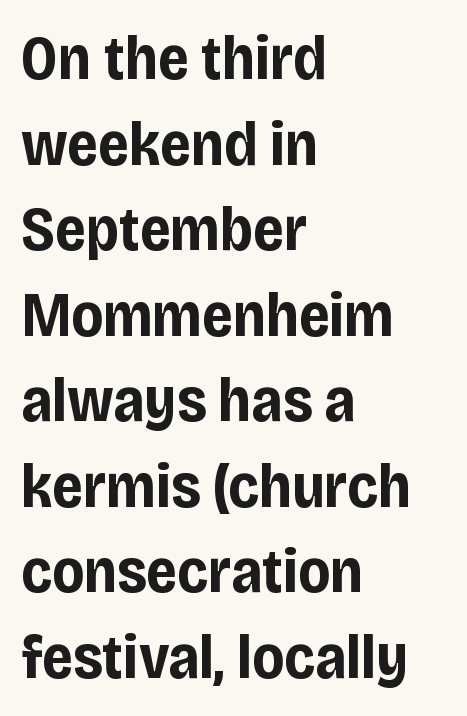
The image shows 62 px bold, condensed sans-serif type, upright; set left-aligned, normal line spacing (1.38x), normal letter spacing, not underlined; low stroke contrast and a large x-height.
